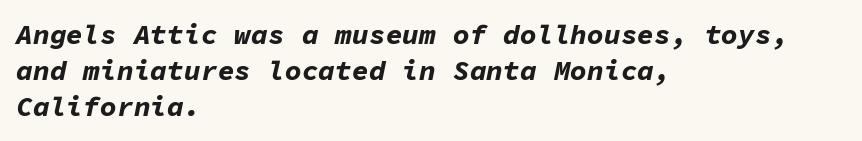
Q: Is the text bold? A: Yes.
Q: Is the text italic (slanted)? A: Yes, it leans right by about 11 degrees.
Q: Is the text underlined? A: No.
Q: How is the paragraph aligned? A: Left-aligned.
Q: Is the spacing between letters normal or unusually wide? A: Normal.
Q: Is the spacing between lines tight, normal or loose? A: Normal.
Q: Width (condensed, normal, or wide)? A: Normal.
Q: Stroke contrast? A: Low.
Q: x-height? A: Medium.
Q: Monospaced? A: Yes.
